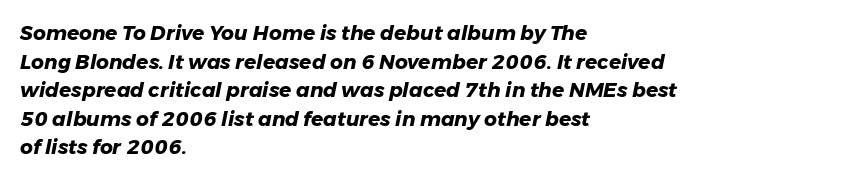
The glyphs are unaccompanied by any horizontal stroke below them. A full-strength bold gives these letters their thick strokes. Each line starts at the same left margin while the right side varies. This sample uses plain, unmodified letter spacing. Rows of type keep a routine distance in the vertical direction.
